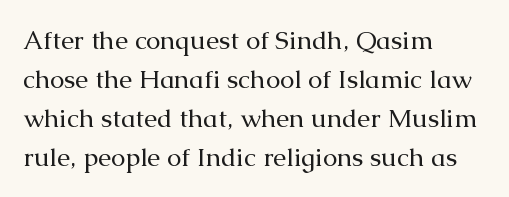
The image shows 26 px text type, upright; set left-aligned, normal line spacing (1.5x), normal letter spacing, not underlined.
